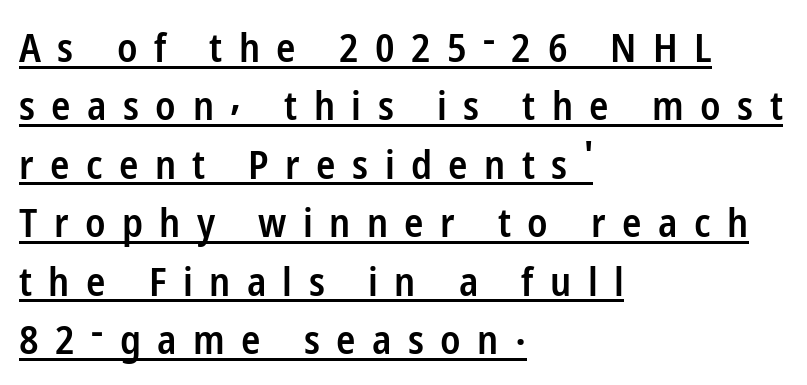
The image shows 40 px semibold, condensed sans-serif type, upright; set left-aligned, normal line spacing (1.46x), unusually wide letter spacing (+0.41 em), underlined; low stroke contrast and a medium x-height.
